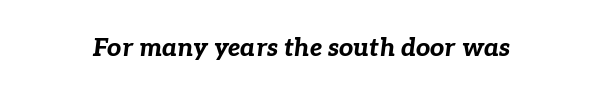
The image shows 25 px bold type, italic (leaning right); set normal letter spacing, not underlined.
